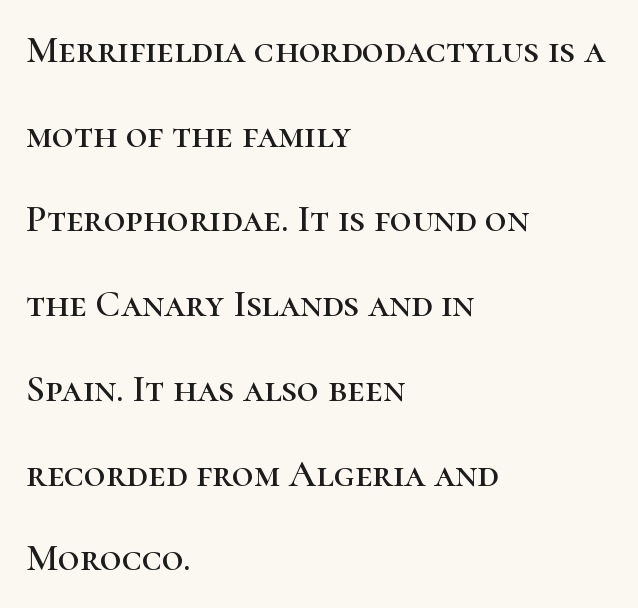
If you drew a line through each stem, it would be perfectly vertical. A typesetter would call this zero additional tracking. The passage shown is typeset with a serif family. Line spacing here is loose. Alignment: flush left.
